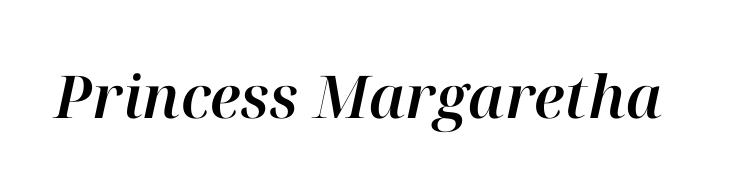
Q: Is the text italic (slanted)? A: Yes, it leans right by about 12 degrees.
Q: Is the text underlined? A: No.
Q: Is the spacing between letters normal or unusually wide? A: Normal.
Q: Width (condensed, normal, or wide)? A: Normal.
Q: Stroke contrast? A: High.
Q: x-height? A: Medium.
Q: Monospaced? A: No.
